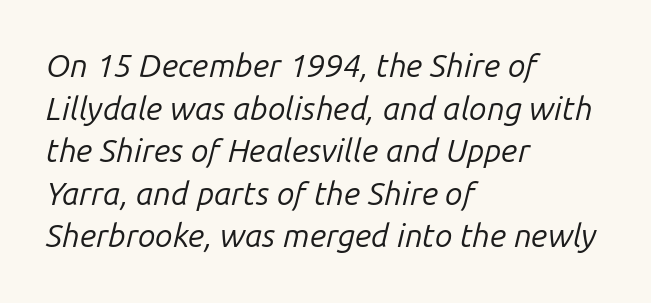
Descenders hang freely into open space. Notice how the passage keeps a crisp vertical edge on the left only. Rows of type keep a routine distance in the vertical direction. Short note: letters normally spaced.
